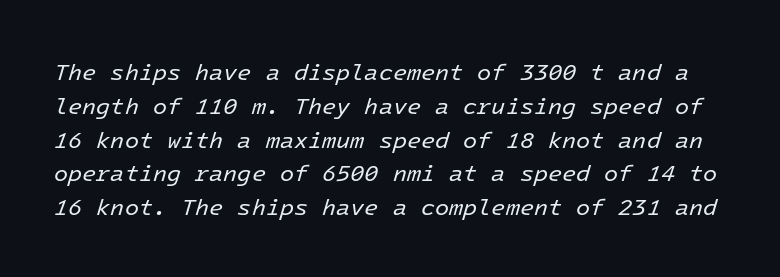
The glyphs are unaccompanied by any horizontal stroke below them. Each new line begins a customary step beneath the previous one. Words appear dense and cohesive because spacing is normal. The letters are slanted; this is an italic face. Stems and bowls with no extra thickness — not bold.
